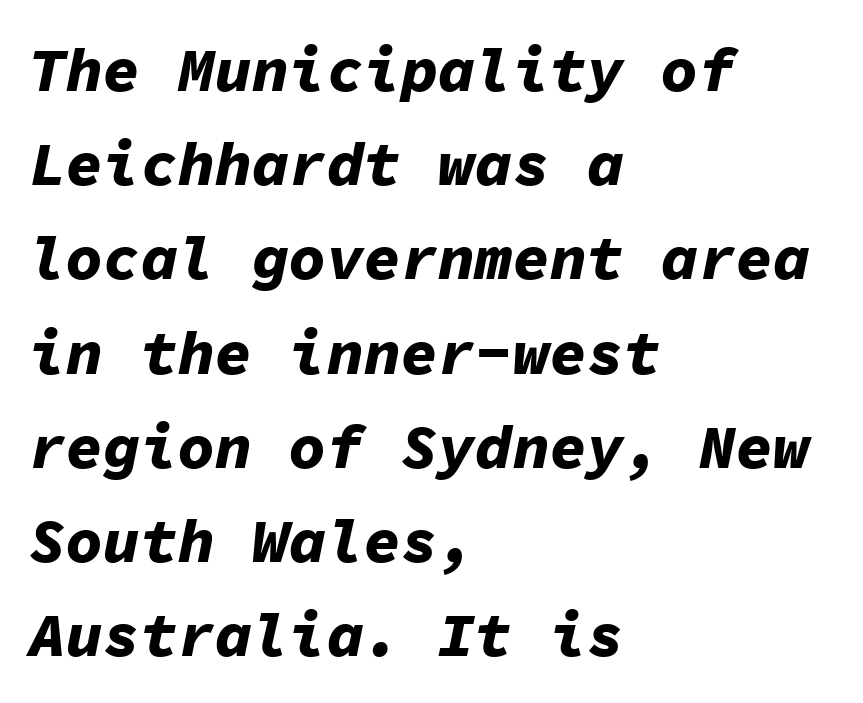
Q: Is the text bold? A: Yes.
Q: Is the text italic (slanted)? A: Yes, it leans right by about 11 degrees.
Q: Is the text underlined? A: No.
Q: How is the paragraph aligned? A: Left-aligned.
Q: Is the spacing between letters normal or unusually wide? A: Normal.
Q: Is the spacing between lines tight, normal or loose? A: Normal.
Q: Width (condensed, normal, or wide)? A: Normal.
Q: Stroke contrast? A: Low.
Q: x-height? A: Medium.
Q: Monospaced? A: Yes.
